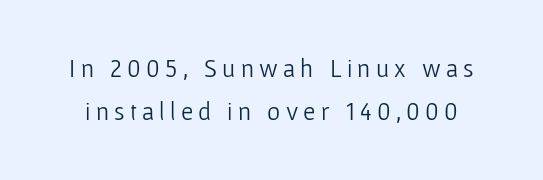
The characters are drawn with everyday or finer stroke widths. The axis of the letterforms is exactly vertical. Compared with typical body copy, the letter spacing here is much looser. Any mark beneath the type? The region is blank.
